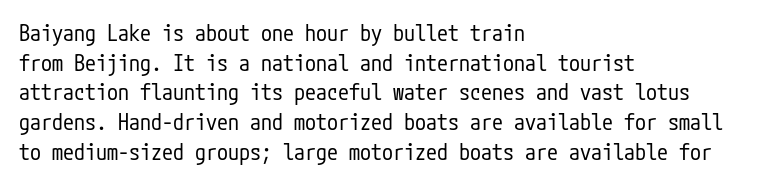
The image shows 22 px text type, upright; set left-aligned, normal line spacing (1.35x), normal letter spacing, not underlined.
